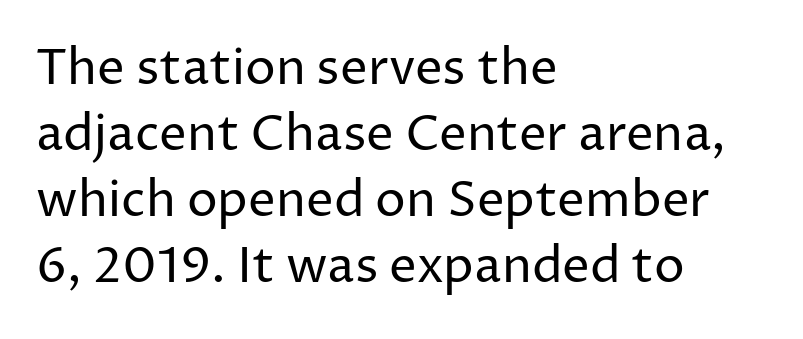
Posture: upright roman. Lines of text with bare space underneath. These lines stack with their left ends in a neat column. Weight: in the light-to-regular range. You could call the tracking neutral — neither tight nor loose. Observe the absence of serifs on each vertical stroke in this sample.
